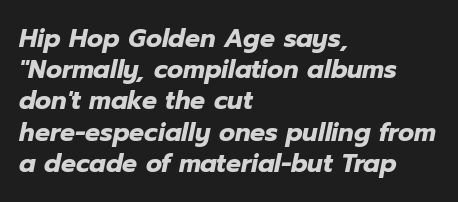
{"italic": "yes", "lean": "right", "slant_degrees": 12, "bold": "yes", "underline": "no", "align": "left", "line_spacing": "normal", "line_spacing_ratio": 1.25, "letter_spacing": "normal", "letter_spacing_em": 0.0, "glyph_px": 25}
